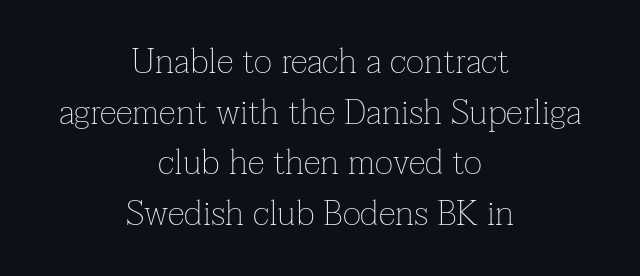
The image shows 35 px thin serif type, upright; set centered, normal line spacing (1.45x), normal letter spacing, not underlined; low stroke contrast and a medium x-height.
